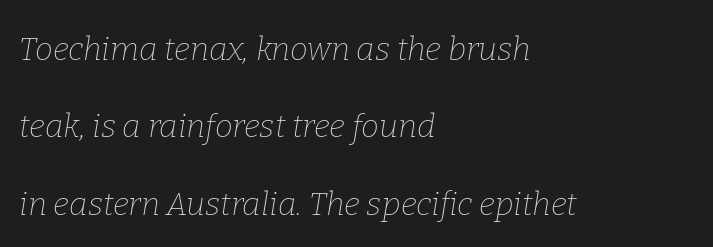
The image shows 32 px thin serif type, italic (leaning right); set left-aligned, loose line spacing (2.42x), normal letter spacing, not underlined; low stroke contrast and a medium x-height.
